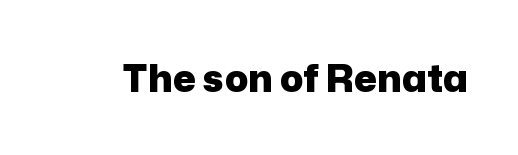
Q: Is the text bold? A: Yes.
Q: Is the text italic (slanted)? A: No, it is upright.
Q: Is the typeface a serif or a sans-serif typeface? A: Sans-serif.
Q: Is the text underlined? A: No.
Q: Is the spacing between letters normal or unusually wide? A: Normal.
Q: Width (condensed, normal, or wide)? A: Normal.
Q: Stroke contrast? A: Low.
Q: x-height? A: Medium.
Q: Monospaced? A: No.
